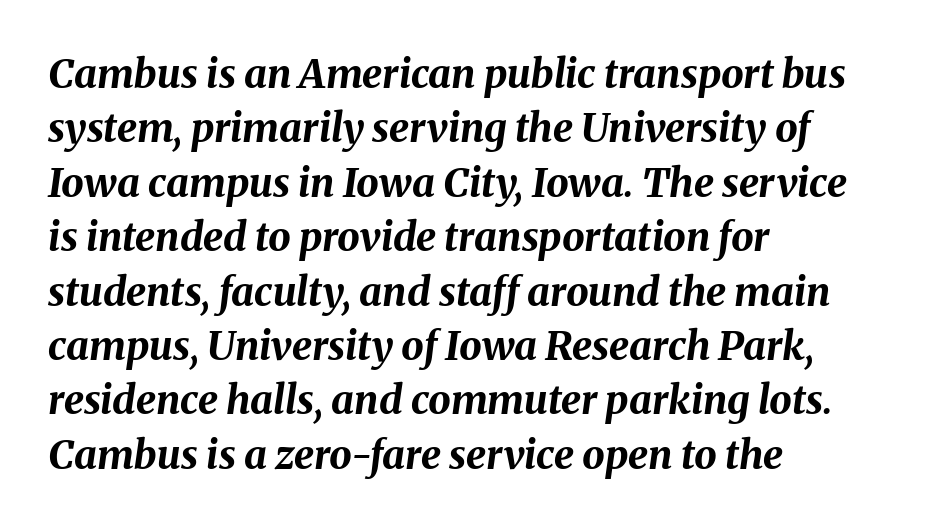
Varying glyph widths throughout — classic text-font behaviour. Italic: yes, the glyphs are oblique. The area under the type is left untouched. Honestly, the row spacing looks completely unremarkable.
